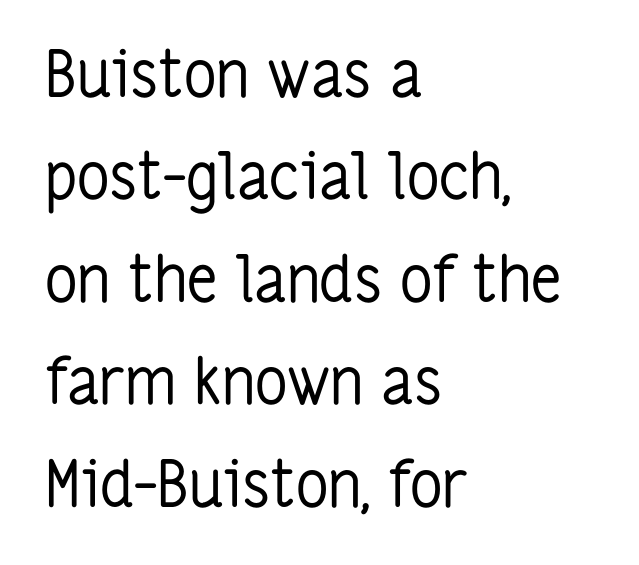
{"serif": "no", "italic": "no", "bold": "no", "weight": "regular", "width": "condensed", "stroke_contrast": "low", "x_height": "medium", "monospaced": "no", "underline": "no", "align": "left", "line_spacing": "normal", "line_spacing_ratio": 1.6, "letter_spacing": "normal", "letter_spacing_em": 0.0, "glyph_px": 64}
